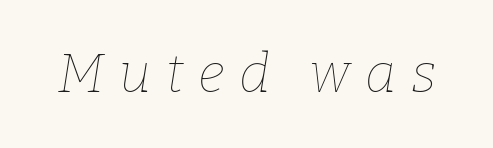
These lines are rendered in a variable-pitch font. Letters have the restrained weight of plain body copy at most. The area under the type is left untouched. The font's italic variant was chosen for this text. Here the glyphs are tracked loosely, breaking word shapes into spaced letters.
